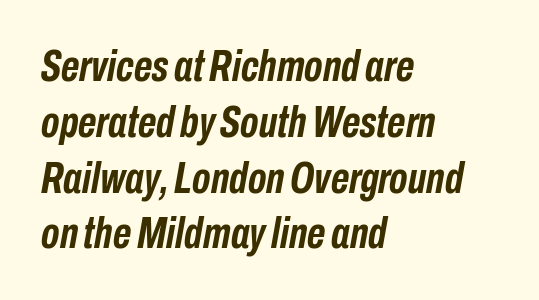
The image shows 45 px semibold, condensed type, italic (leaning right); set left-aligned, line spacing 1.24x, normal letter spacing, not underlined; low stroke contrast and a medium x-height.
